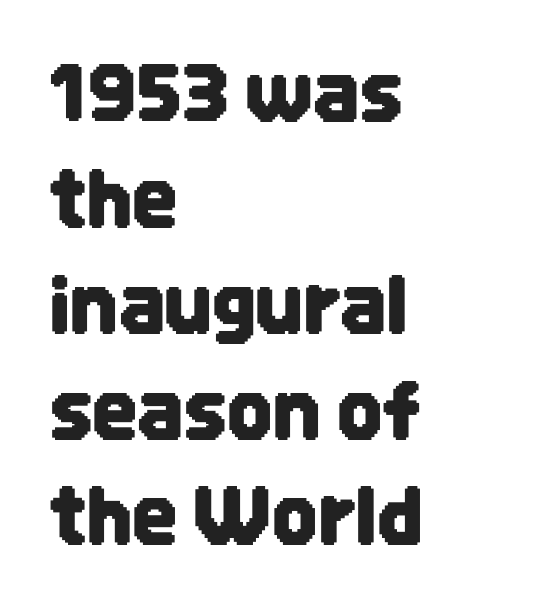
{"serif": "no", "italic": "no", "width": "condensed", "stroke_contrast": "low", "x_height": "large", "monospaced": "no", "underline": "no", "align": "left", "line_spacing": "normal", "line_spacing_ratio": 1.34, "letter_spacing": "normal", "letter_spacing_em": 0.0, "glyph_px": 79}
